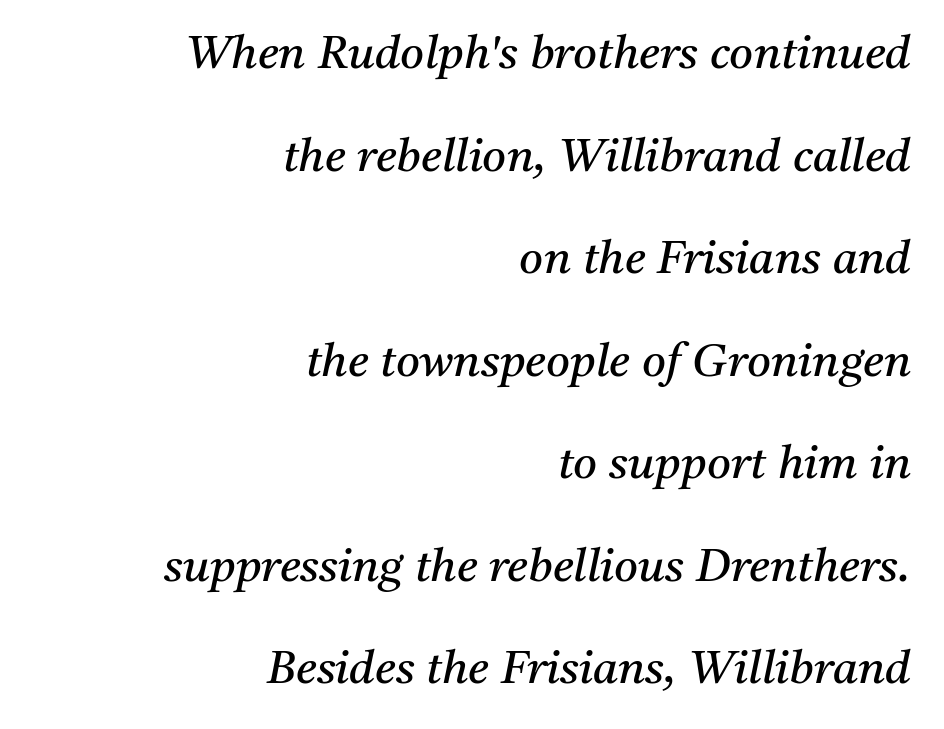
The image shows 46 px regular-weight serif type, italic (leaning right); set right-aligned, loose line spacing (2.23x), normal letter spacing, not underlined; medium stroke contrast and a medium x-height.
